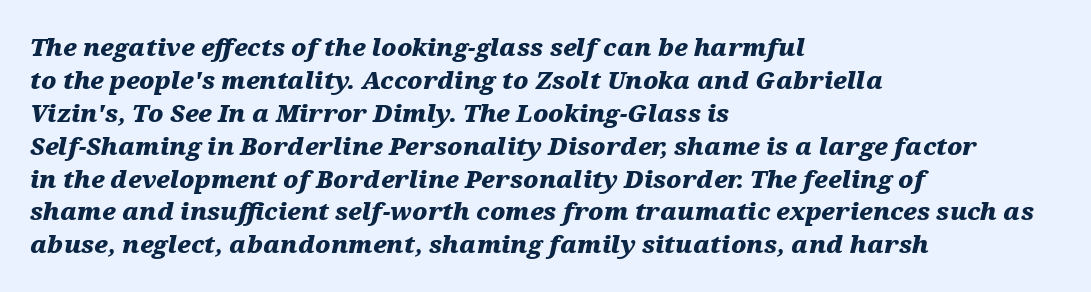
The image shows 24 px bold type, italic (leaning right); set left-aligned, normal line spacing (1.37x), normal letter spacing, not underlined.
